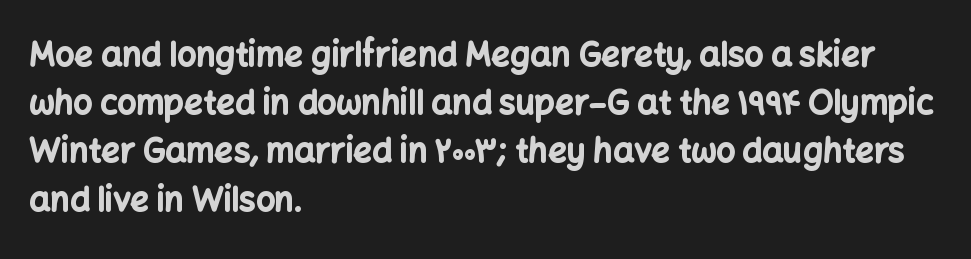
{"serif": "no", "italic": "no", "bold": "yes", "weight": "bold", "width": "normal", "stroke_contrast": "low", "x_height": "medium", "monospaced": "no", "underline": "no", "align": "left", "line_spacing": "normal", "line_spacing_ratio": 1.46, "letter_spacing": "normal", "letter_spacing_em": 0.0, "glyph_px": 33}
